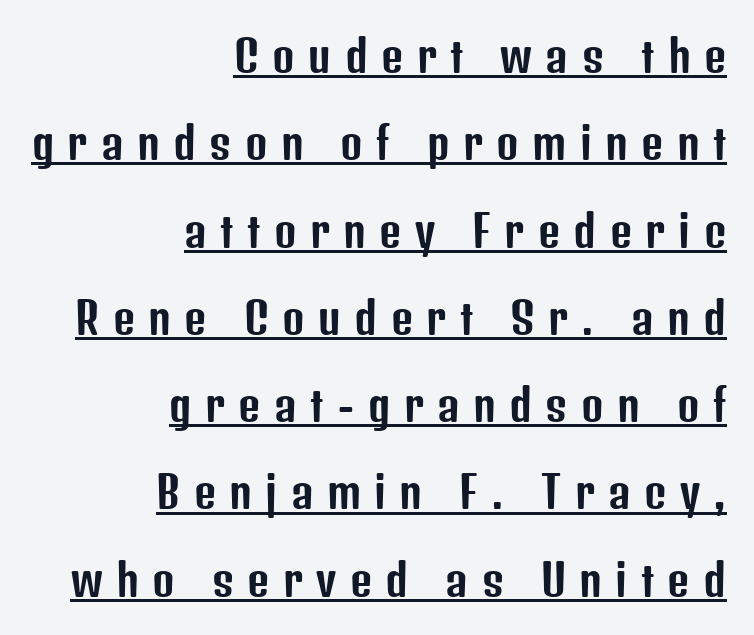
This rendering uses right alignment, leaving the left contour irregular. Is there an underline? Yes — a line sits under the letters. Italic: no, the glyphs are upright roman. Substantial extra tracking has been applied to these lines. The rendering uses natural spacing where letterforms have individual widths. Unlike a traditional serif, this face leaves its strokes unadorned.
